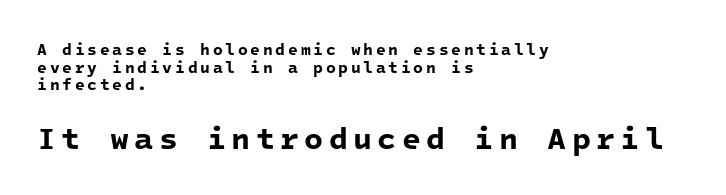
Q: Is the text bold? A: Yes.
Q: Is the typeface a serif or a sans-serif typeface? A: Sans-serif.
Q: Is the text underlined? A: No.
Q: How is the paragraph aligned? A: Left-aligned.
Q: Is the spacing between lines tight, normal or loose? A: Tight.
Q: Which block of text is set in a larger size, the first (top) or the second (bottom)? A: The second (bottom) one.
Q: Width (condensed, normal, or wide)? A: Normal.
Q: Stroke contrast? A: Low.
Q: x-height? A: Medium.
Q: Monospaced? A: Yes.
